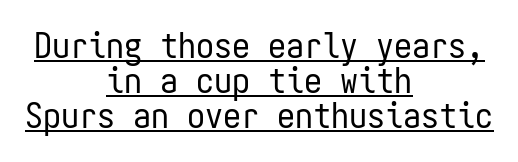
The rag falls on both sides of this text block equally. In terms of posture, this sample is upright. There is no visible air inserted between adjacent glyphs. Look at the bottom of the vertical strokes: they stop flat, with no serifs.
